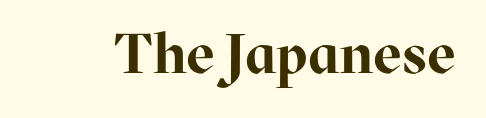
Only glyphs here, with clear space below each row. Each letter's strokes conclude with small projecting serifs. Quick note: not italic, upright. Is this a fixed-width face? No — the glyphs have proportional, varying widths. Inter-character spacing is left at the font's built-in metrics.
